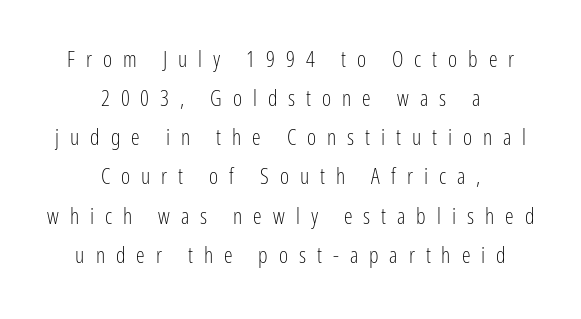
The axis of the letterforms is exactly vertical. Does extra space separate the letters? Yes, quite a lot of it. The typesetter chose a symmetrical, centered arrangement here. These glyphs show unthickened strokes, regular width or finer. Any mark beneath the type? The region is blank.
